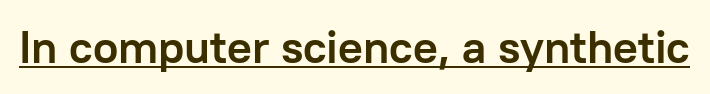
The image shows 46 px semibold sans-serif type, upright; set normal letter spacing, underlined; low stroke contrast and a medium x-height.
